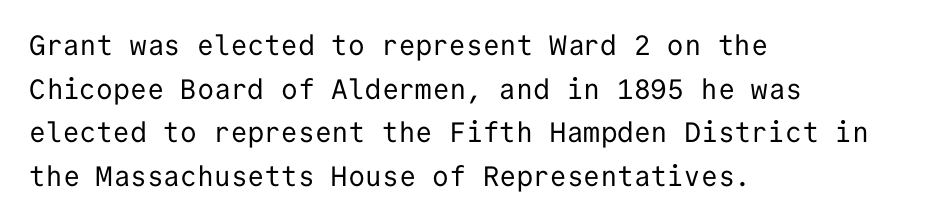
{"serif": "no", "italic": "no", "bold": "no", "weight": "regular", "width": "normal", "stroke_contrast": "low", "x_height": "medium", "monospaced": "yes", "underline": "no", "align": "left", "line_spacing": "normal", "line_spacing_ratio": 1.56, "letter_spacing": "normal", "letter_spacing_em": 0.0, "glyph_px": 28}
